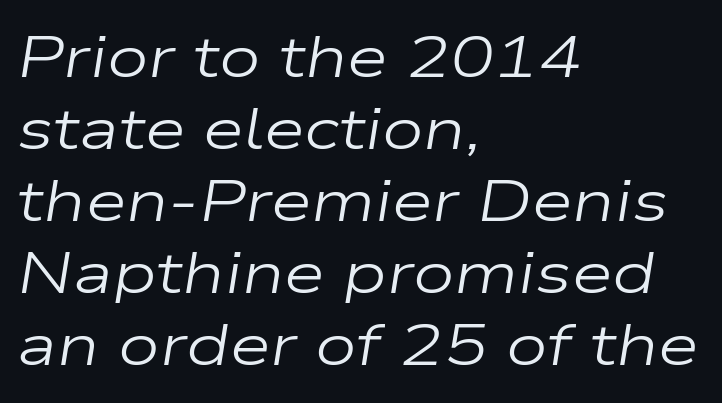
The image shows 59 px regular-weight, wide type, italic (leaning right); set left-aligned, line spacing 1.22x, normal letter spacing, not underlined; low stroke contrast and a medium x-height.
